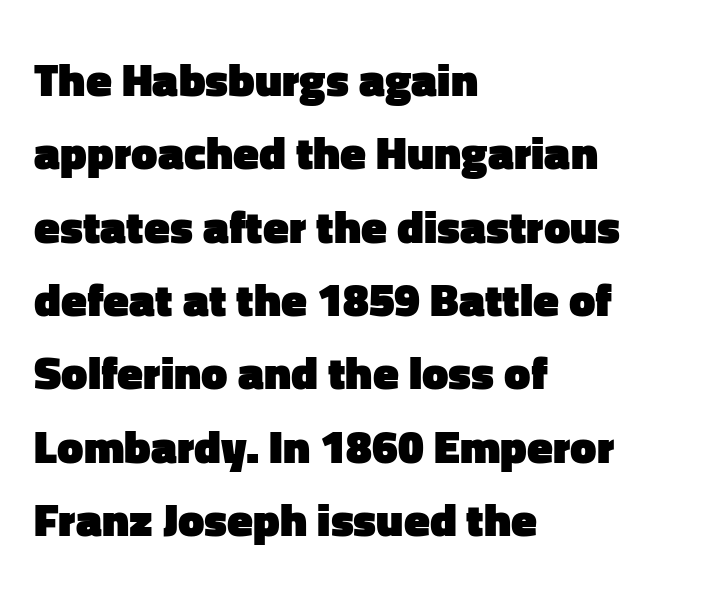
Q: Is the text bold? A: Yes.
Q: Is the text italic (slanted)? A: No, it is upright.
Q: Is the typeface a serif or a sans-serif typeface? A: Sans-serif.
Q: Is the text underlined? A: No.
Q: How is the paragraph aligned? A: Left-aligned.
Q: Is the spacing between letters normal or unusually wide? A: Normal.
Q: Is the spacing between lines tight, normal or loose? A: Normal.
Q: Width (condensed, normal, or wide)? A: Normal.
Q: Stroke contrast? A: Low.
Q: x-height? A: Medium.
Q: Monospaced? A: No.
